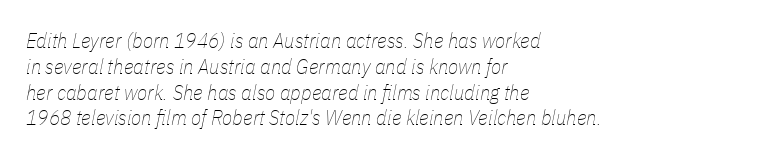
The image shows 21 px text type, italic (leaning right); set left-aligned, line spacing 1.23x, normal letter spacing, not underlined.
